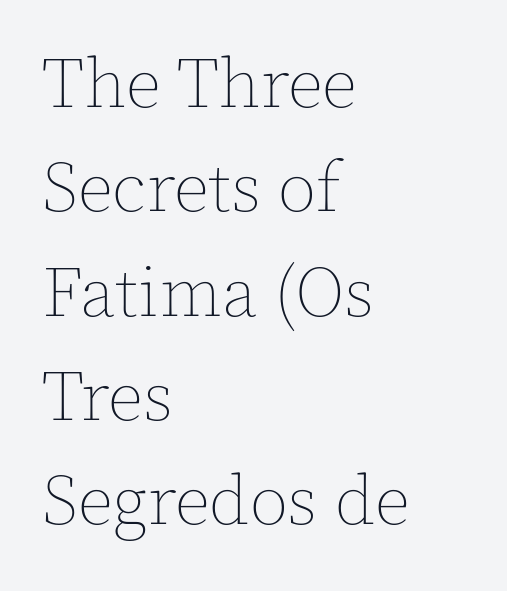
Q: Is the text bold? A: No.
Q: Is the text italic (slanted)? A: No, it is upright.
Q: Is the text underlined? A: No.
Q: How is the paragraph aligned? A: Left-aligned.
Q: Is the spacing between letters normal or unusually wide? A: Normal.
Q: Is the spacing between lines tight, normal or loose? A: Normal.
Q: Width (condensed, normal, or wide)? A: Normal.
Q: x-height? A: Medium.
Q: Monospaced? A: No.
